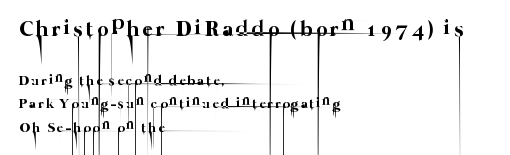
The image shows 22 px text type; set left-aligned, normal line spacing (1.68x), not underlined; the first (top) block is 1.57x larger.
